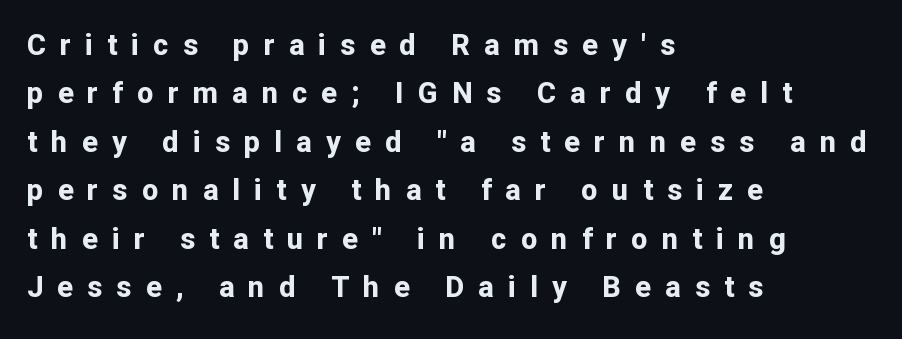
Layout note: lines flush left. These lines have a slow, spaced-out rhythm from letter to letter. Stroke thickness is high; the sample reads as a true bold. The passage shown stacks its lines at a standard gap. The typeface chosen for these lines omits serifs.
